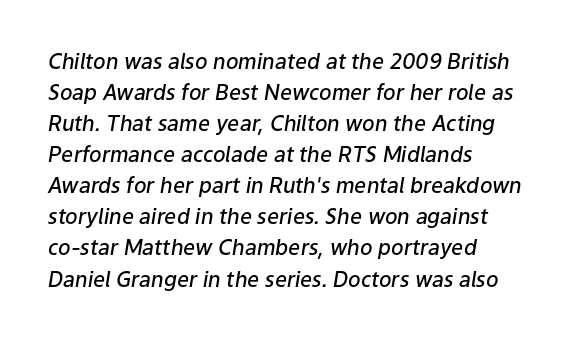
Nobody drew a line under any word here. The text carries the slant typical of an italic or oblique font. The letterforms sit shoulder to shoulder at normal distance. This sample is left-justified, so line endings fall wherever the words run out. These lines sit exactly where default settings would place them.
